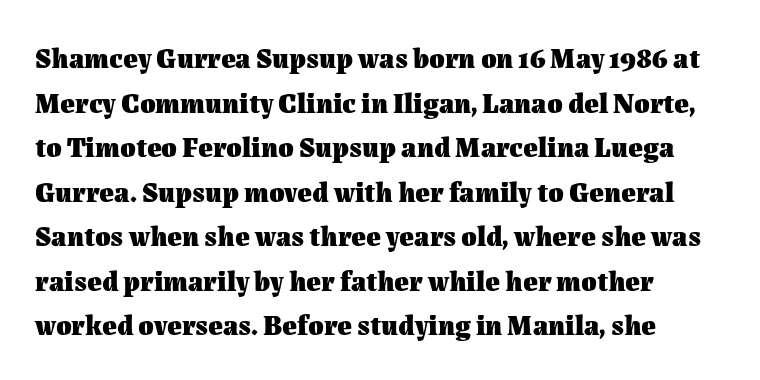
Alignment: flush left. Every character sits straight up, as roman type does. On the weight axis this lands at bold, roughly 700. This sample has the flowing, uneven cadence of proportional lettering. If you measured baseline to baseline, you'd find a middling distance. Quick note: underline off.
